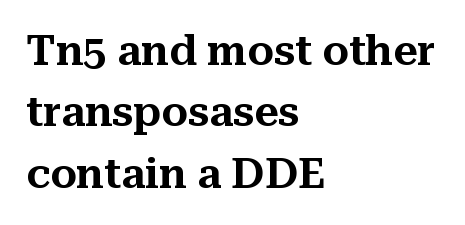
Do the characters align in a grid? No, the font is proportional. The compositor pushed each line to the left boundary. Quick note: underline off. Does the type have serifs? Yes, each stem ends in a small foot. Italic: no, the glyphs are upright roman.
